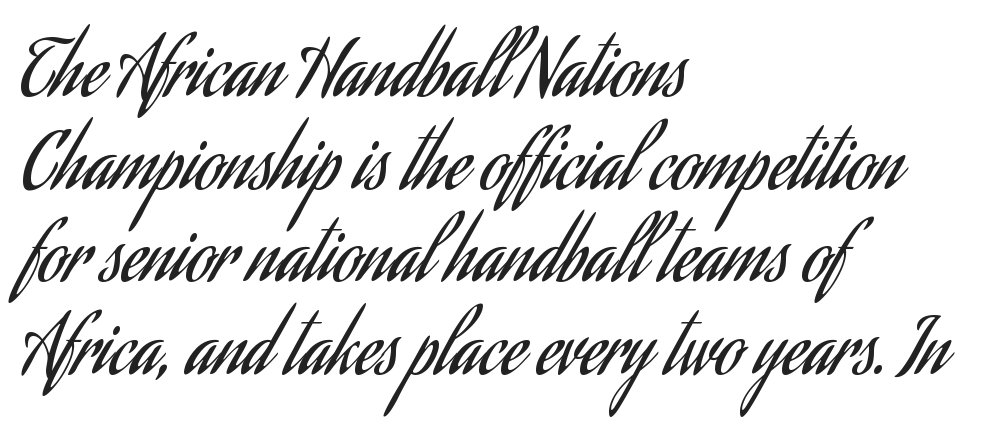
The image shows 76 px regular-weight, condensed sans-serif type; set left-aligned, line spacing 1.22x, normal letter spacing, not underlined; low stroke contrast and a small x-height.
